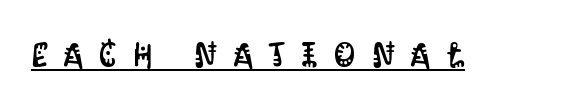
The image shows 34 px condensed sans-serif type, upright; set unusually wide letter spacing (+0.48 em), underlined; medium stroke contrast and a large x-height.
